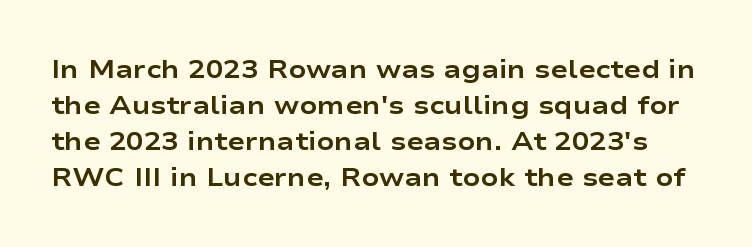
The space between consecutive lines is moderate. Its strokes are broad and dark, the hallmark of bold type. The line texture is even and compact thanks to regular tracking. This is roman type, the default non-slanted kind. The strip under each line holds only bare page.
